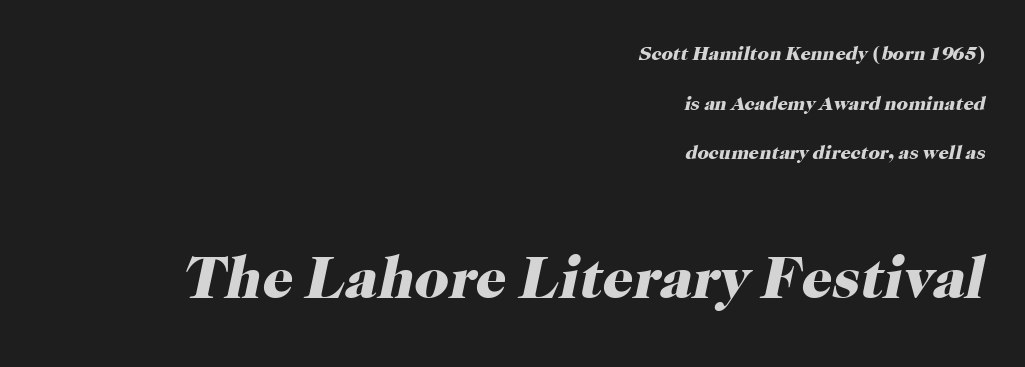
Q: Is the text bold? A: Yes.
Q: Is the text italic (slanted)? A: Yes, it leans right by about 12 degrees.
Q: Is the typeface a serif or a sans-serif typeface? A: Serif.
Q: Is the text underlined? A: No.
Q: How is the paragraph aligned? A: Right-aligned.
Q: Is the spacing between letters normal or unusually wide? A: Normal.
Q: Is the spacing between lines tight, normal or loose? A: Loose.
Q: Which block of text is set in a larger size, the first (top) or the second (bottom)? A: The second (bottom) one.
Q: Width (condensed, normal, or wide)? A: Normal.
Q: Stroke contrast? A: High.
Q: x-height? A: Medium.
Q: Monospaced? A: No.
